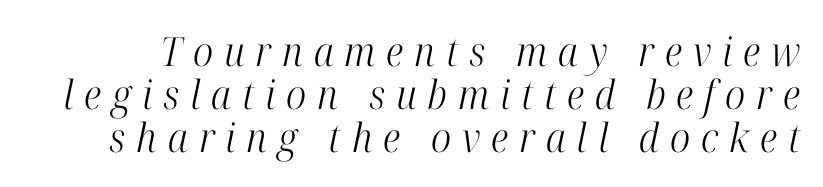
{"serif": "yes", "italic": "yes", "lean": "right", "slant_degrees": 12, "bold": "no", "weight": "light", "width": "condensed", "stroke_contrast": "high", "x_height": "medium", "monospaced": "no", "underline": "no", "line_spacing": "tight", "line_spacing_ratio": 1.07, "letter_spacing": "wide", "letter_spacing_em": 0.27, "glyph_px": 40}
